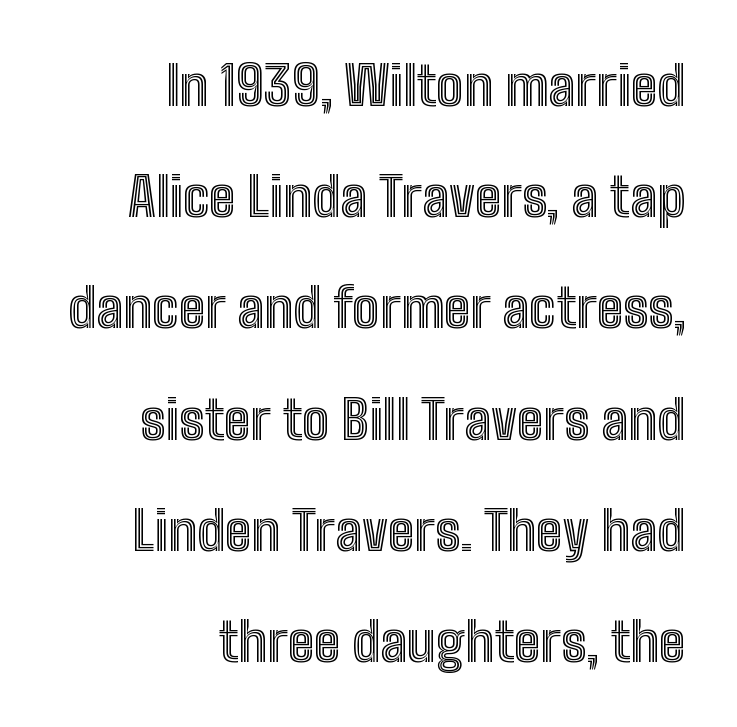
Q: Is the text italic (slanted)? A: No, it is upright.
Q: Is the text underlined? A: No.
Q: How is the paragraph aligned? A: Right-aligned.
Q: Is the spacing between letters normal or unusually wide? A: Normal.
Q: Is the spacing between lines tight, normal or loose? A: Loose.
Q: Width (condensed, normal, or wide)? A: Condensed.
Q: x-height? A: Medium.
Q: Monospaced? A: No.
